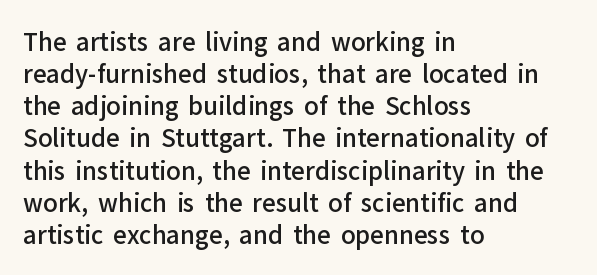
The string is rendered with underlining switched off. Stroke thickness is moderately raised; the sample reads as semibold. Tracking here is standard; glyphs follow each other at the usual distance. The block of text has a typical density, with ordinary space between rows.
